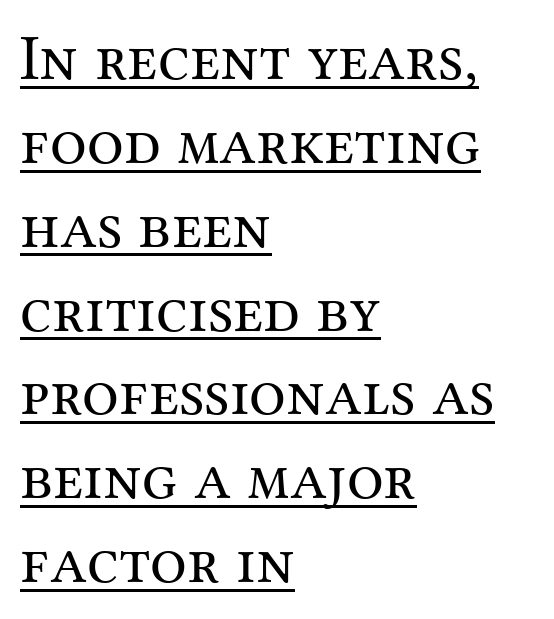
Q: Is the text bold? A: No.
Q: Is the text italic (slanted)? A: No, it is upright.
Q: Is the typeface a serif or a sans-serif typeface? A: Serif.
Q: Is the text underlined? A: Yes.
Q: How is the paragraph aligned? A: Left-aligned.
Q: Is the spacing between letters normal or unusually wide? A: Normal.
Q: Is the spacing between lines tight, normal or loose? A: Normal.
Q: Width (condensed, normal, or wide)? A: Normal.
Q: Stroke contrast? A: Medium.
Q: x-height? A: Medium.
Q: Monospaced? A: No.
